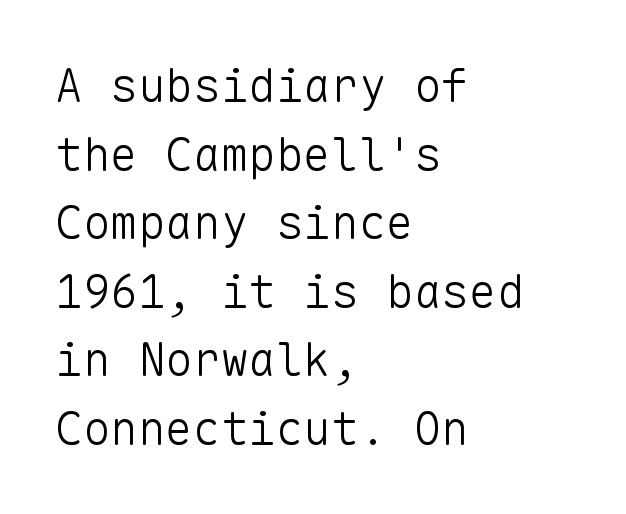
The image shows 46 px light sans-serif type, upright, monospaced; set left-aligned, normal line spacing (1.49x), normal letter spacing, not underlined; low stroke contrast and a medium x-height.
